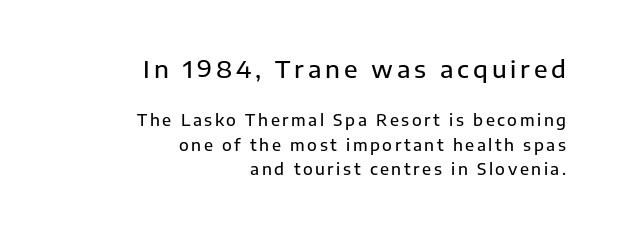
Bigger letters appear in the top chunk; the bottom chunk is reduced. The font's upright variant was chosen for this text. Quick note: interline space is typical. These lines are set flush right with a ragged left edge. Type without underlining.
